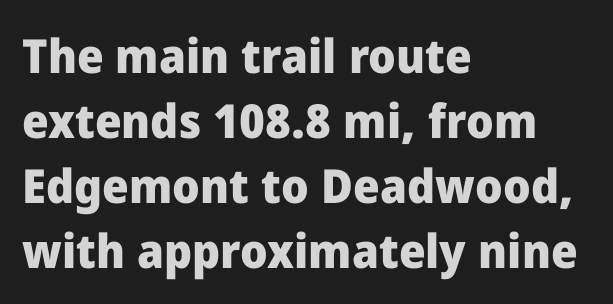
The image shows 47 px heavy sans-serif type, upright; set left-aligned, normal line spacing (1.38x), normal letter spacing, not underlined; low stroke contrast and a medium x-height.
